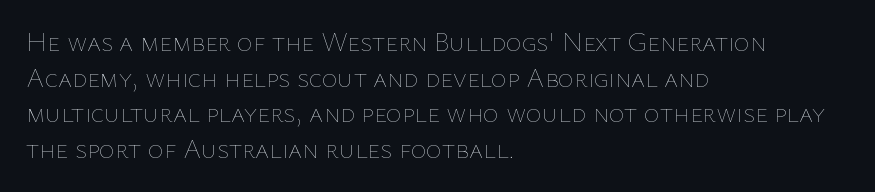
Notice how descenders clear the ascenders below comfortably — that's standard leading. Rule under the text: the space is simply empty. This rendering uses left alignment, leaving the right contour irregular. The type sits square on the baseline with zero lean. The font sits on the lighter half of the weight spectrum, regular included. The gaps between neighbouring characters are ordinary and unremarkable.
